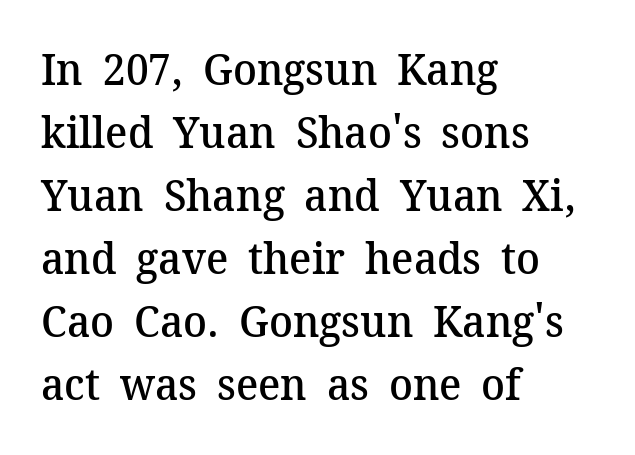
Q: Is the text bold? A: Semi-bold.
Q: Is the text italic (slanted)? A: No, it is upright.
Q: Is the typeface a serif or a sans-serif typeface? A: Serif.
Q: Is the text underlined? A: No.
Q: How is the paragraph aligned? A: Left-aligned.
Q: Is the spacing between letters normal or unusually wide? A: Normal.
Q: Is the spacing between lines tight, normal or loose? A: Normal.
Q: Width (condensed, normal, or wide)? A: Normal.
Q: Stroke contrast? A: Medium.
Q: x-height? A: Medium.
Q: Monospaced? A: No.
